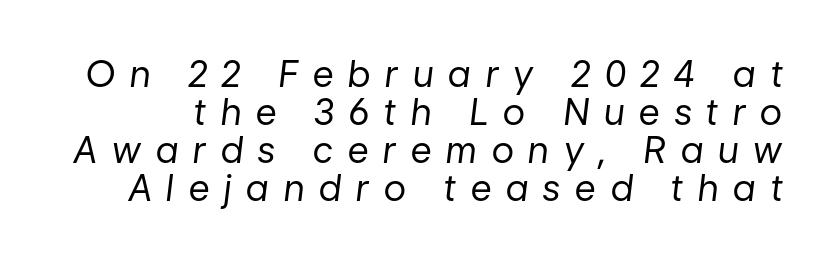
Any mark beneath the type? The region is blank. The tracking jumps out immediately: characters are airy and widely separated. Summary of vertical rhythm: compact, with narrow interline spacing. A typesetter would call this proportional, since set widths differ per character.
